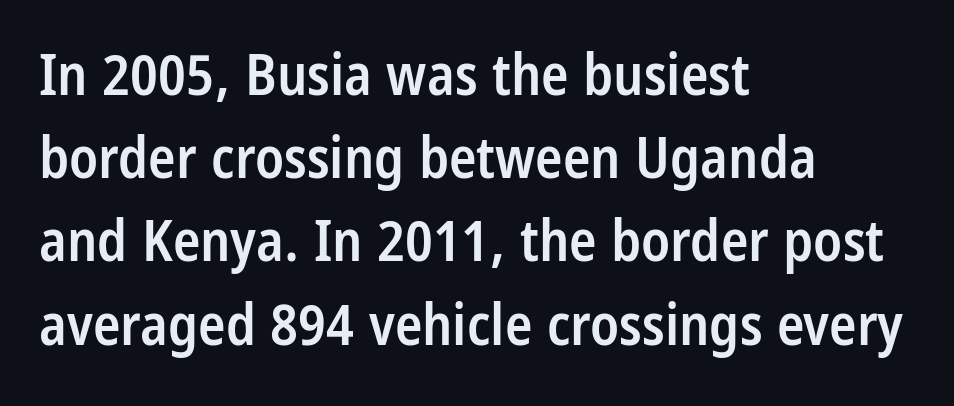
The image shows 57 px semibold, condensed sans-serif type, upright; set left-aligned, normal line spacing (1.46x), normal letter spacing, not underlined; low stroke contrast and a large x-height.
